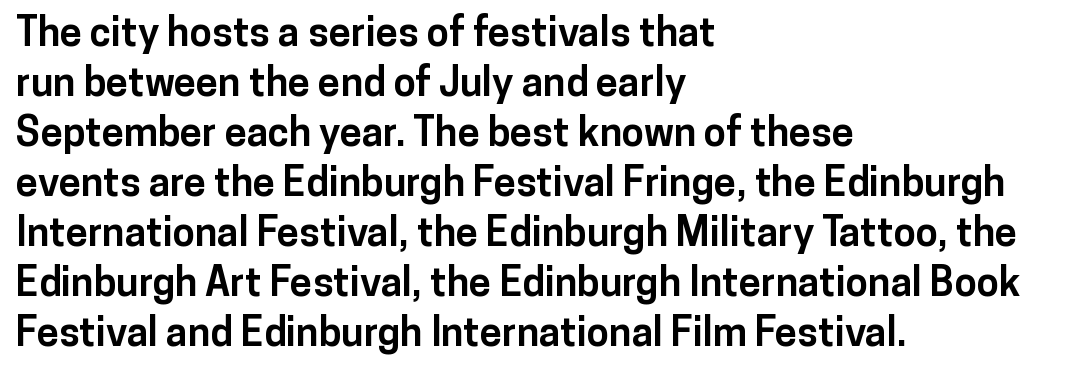
Looks like regular typesetting: each glyph gets only the width it needs. The rendering uses a moderate line-height, typical for paragraphs. Upright lettering throughout. Descenders are the only things crossing below the line. How are the letters spaced? Ordinarily, with no added tracking.
